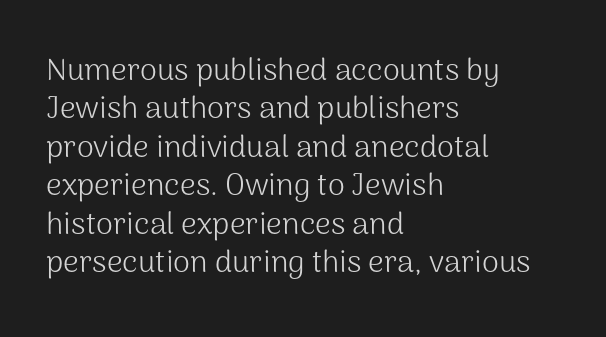
The image shows 31 px light sans-serif type, upright; set left-aligned, line spacing 1.24x, normal letter spacing, not underlined; medium stroke contrast and a medium x-height.
